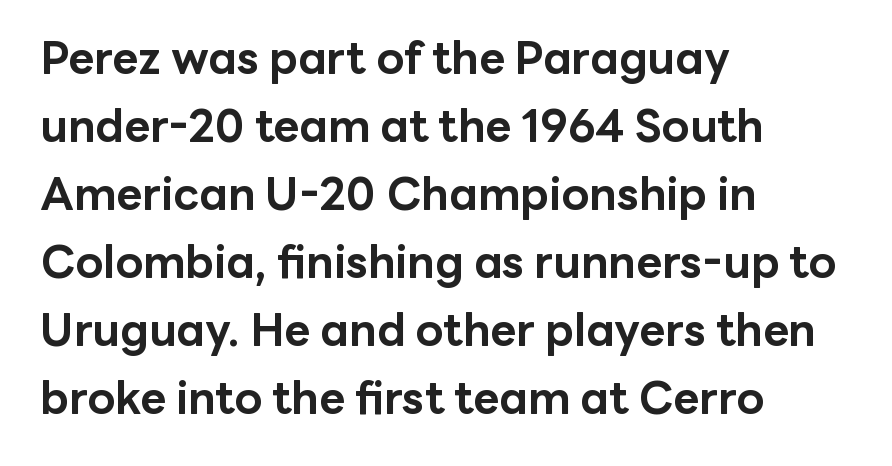
{"serif": "no", "italic": "no", "bold": "yes", "weight": "bold", "width": "normal", "stroke_contrast": "low", "x_height": "medium", "monospaced": "no", "underline": "no", "align": "left", "line_spacing": "normal", "line_spacing_ratio": 1.51, "letter_spacing": "normal", "letter_spacing_em": 0.0, "glyph_px": 45}
